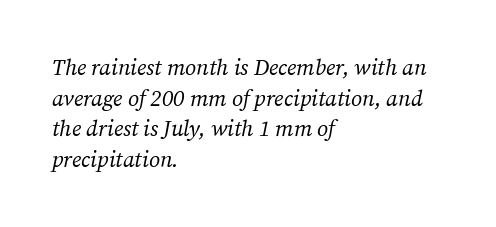
The weight tops out at a normal text grade. Looking at the ascenders, they clearly lean. These lines stack with their left ends in a neat column. Type without underlining. Compared with typical body copy, the letter spacing here is the same.
